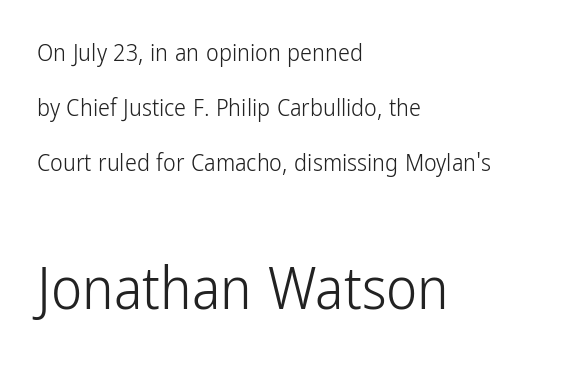
{"serif": "no", "italic": "no", "bold": "no", "weight": "light", "width": "condensed", "stroke_contrast": "low", "x_height": "medium", "monospaced": "no", "underline": "no", "align": "left", "line_spacing": "loose", "line_spacing_ratio": 2.29, "letter_spacing": "normal", "letter_spacing_em": 0.0, "larger_block": "second", "size_ratio": 2.46, "glyph_px": 59}
